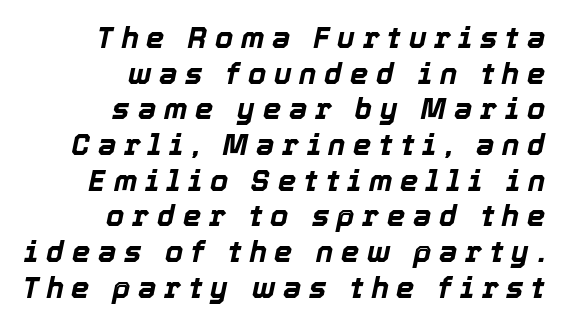
Letters rest on an invisible, unmarked baseline. Chunky letters — that's bold for sure. Students, note that the glyphs here are deliberately spaced far apart. Line endings align vertically; line beginnings do not.
